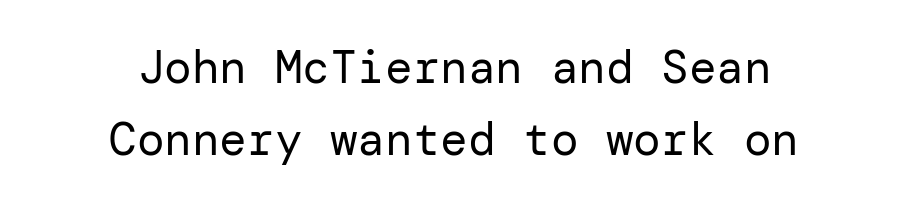
{"serif": "no", "italic": "no", "bold": "no", "weight": "regular", "width": "normal", "stroke_contrast": "low", "x_height": "medium", "underline": "no", "align": "center", "line_spacing": "normal", "line_spacing_ratio": 1.57, "letter_spacing": "normal", "letter_spacing_em": 0.0, "glyph_px": 46}
